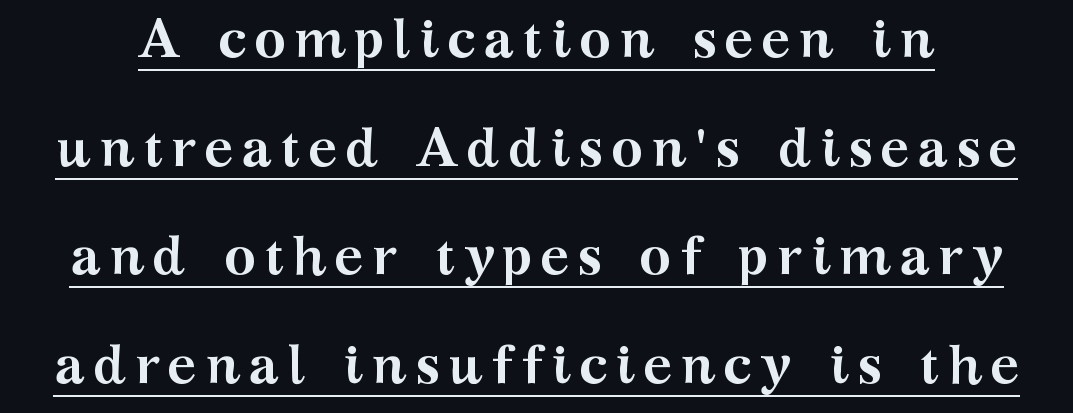
Q: Is the text bold? A: Yes.
Q: Is the text italic (slanted)? A: No, it is upright.
Q: Is the typeface a serif or a sans-serif typeface? A: Serif.
Q: Is the text underlined? A: Yes.
Q: Is the spacing between lines tight, normal or loose? A: Loose.
Q: Width (condensed, normal, or wide)? A: Wide.
Q: Stroke contrast? A: Medium.
Q: x-height? A: Medium.
Q: Monospaced? A: No.
